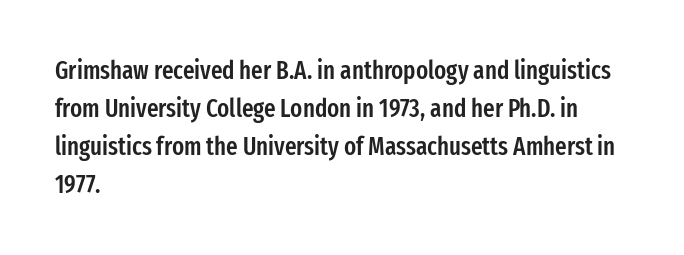
{"italic": "no", "bold": "semi", "underline": "no", "align": "left", "line_spacing": "normal", "line_spacing_ratio": 1.52, "letter_spacing": "normal", "letter_spacing_em": 0.0, "glyph_px": 25}
